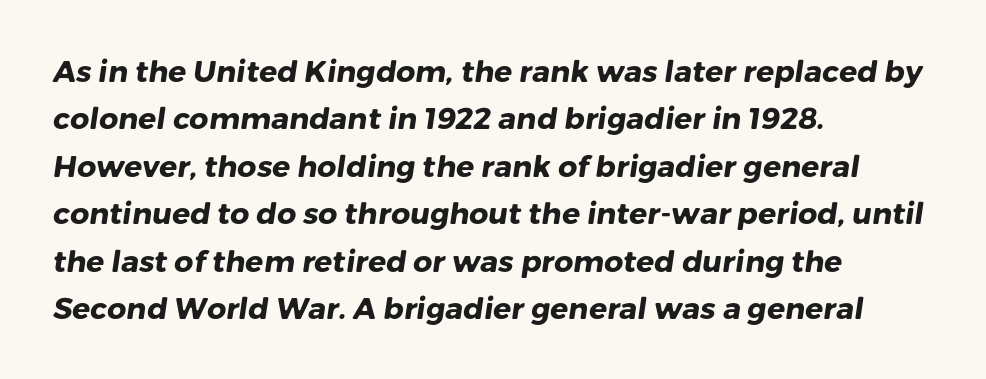
{"serif": "no", "bold": "yes", "weight": "heavy", "width": "normal", "stroke_contrast": "low", "x_height": "medium", "monospaced": "no", "underline": "no", "align": "left", "line_spacing": "normal", "line_spacing_ratio": 1.58, "letter_spacing": "normal", "letter_spacing_em": 0.0, "glyph_px": 30}
